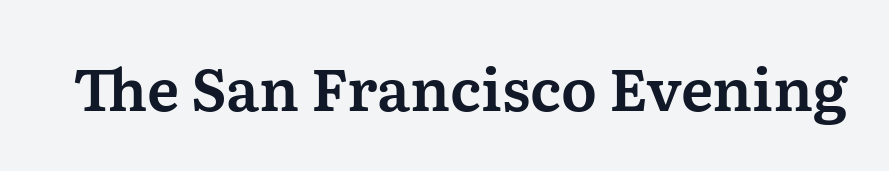
Lines of text with bare space underneath. Think of a printed novel: that variable character pitch is what you see here. These lines are composed in type with serifs. There is no visible air inserted between adjacent glyphs. Unlike italic type, these characters show no tilt at all.
